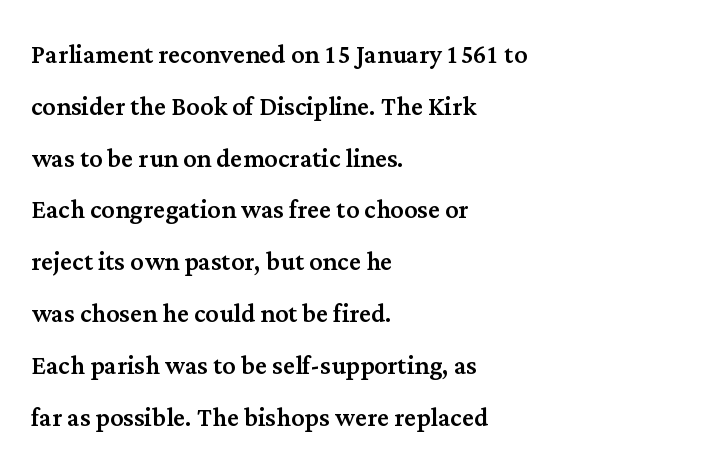
{"serif": "yes", "italic": "no", "width": "normal", "stroke_contrast": "medium", "x_height": "medium", "monospaced": "no", "underline": "no", "align": "left", "line_spacing": "normal", "line_spacing_ratio": 1.57, "letter_spacing": "normal", "letter_spacing_em": 0.0, "glyph_px": 33}
